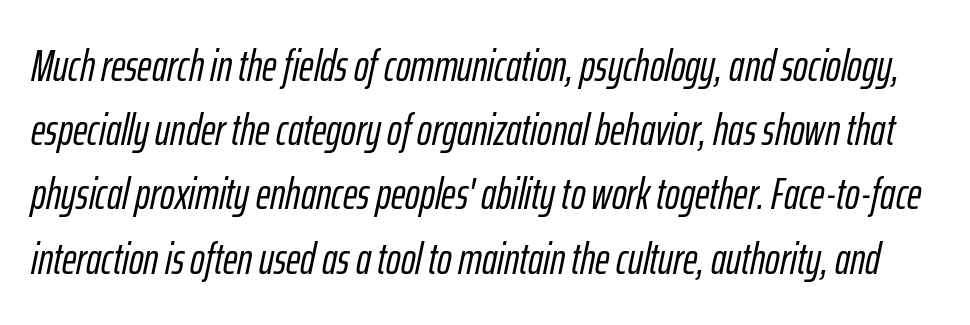
{"italic": "yes", "lean": "right", "slant_degrees": 12, "width": "condensed", "stroke_contrast": "low", "x_height": "medium", "monospaced": "no", "underline": "no", "line_spacing": "normal", "line_spacing_ratio": 1.46, "letter_spacing": "normal", "letter_spacing_em": 0.0, "glyph_px": 44}
